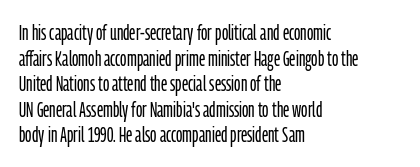
Q: Is the text bold? A: No.
Q: Is the text italic (slanted)? A: No, it is upright.
Q: Is the text underlined? A: No.
Q: How is the paragraph aligned? A: Left-aligned.
Q: Is the spacing between letters normal or unusually wide? A: Normal.
